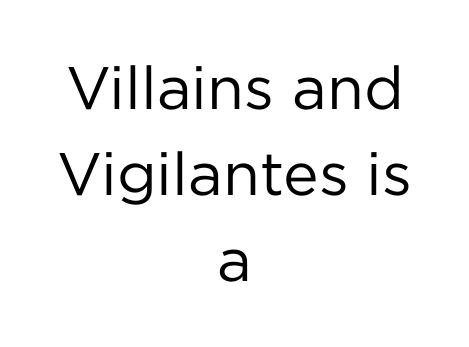
{"serif": "no", "italic": "no", "bold": "no", "weight": "regular", "width": "normal", "stroke_contrast": "low", "x_height": "medium", "monospaced": "no", "underline": "no", "align": "center", "line_spacing": "normal", "line_spacing_ratio": 1.43, "letter_spacing": "normal", "letter_spacing_em": 0.0, "glyph_px": 60}
